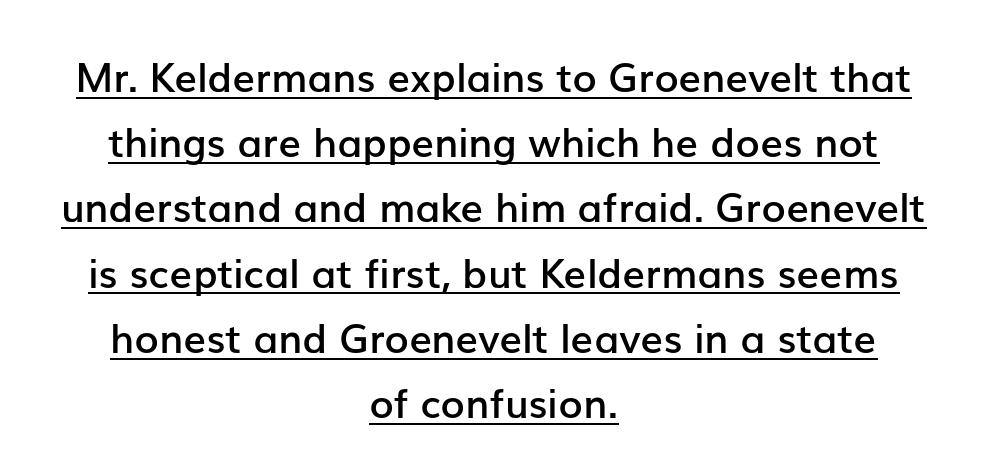
The rendering shows plain stroke endings on the letterforms — a sans-serif design. Nope, not italic — everything's standing straight. Compared with typical body copy, the letter spacing here is the same. The face used here is proportionally spaced, like ordinary book or web type. Bold? Not quite — semibold, heavier than regular but stopping short. Evenly set lines give the paragraph a standard silhouette.
